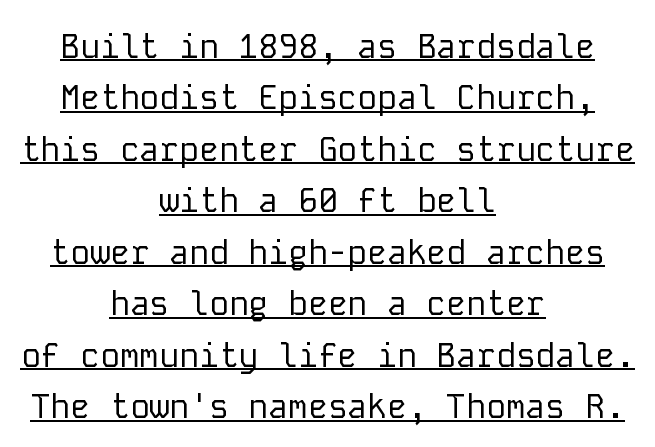
{"serif": "no", "italic": "no", "bold": "no", "weight": "regular", "width": "normal", "stroke_contrast": "low", "x_height": "medium", "monospaced": "yes", "underline": "yes", "align": "center", "line_spacing": "normal", "line_spacing_ratio": 1.56, "letter_spacing": "normal", "letter_spacing_em": 0.0, "glyph_px": 33}
